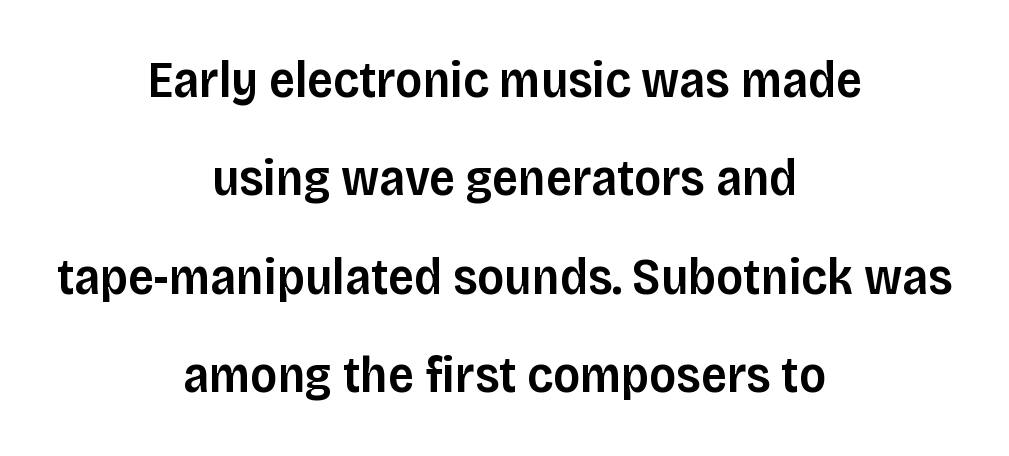
{"serif": "no", "italic": "no", "bold": "semi", "weight": "semibold", "width": "normal", "stroke_contrast": "low", "x_height": "large", "monospaced": "no", "underline": "no", "align": "center", "line_spacing": "loose", "line_spacing_ratio": 1.93, "letter_spacing": "normal", "letter_spacing_em": 0.0, "glyph_px": 51}
